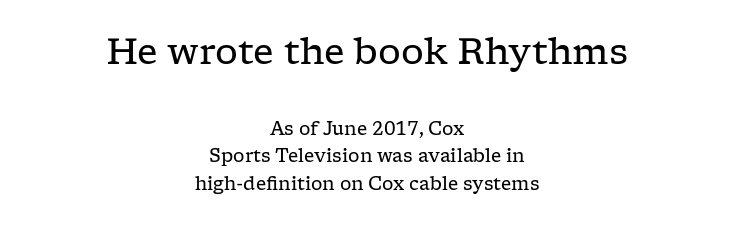
{"serif": "yes", "italic": "no", "bold": "no", "weight": "regular", "width": "wide", "stroke_contrast": "low", "x_height": "medium", "monospaced": "no", "underline": "no", "align": "center", "line_spacing": "normal", "line_spacing_ratio": 1.55, "letter_spacing": "normal", "letter_spacing_em": 0.0, "larger_block": "first", "size_ratio": 2.0, "glyph_px": 36}
